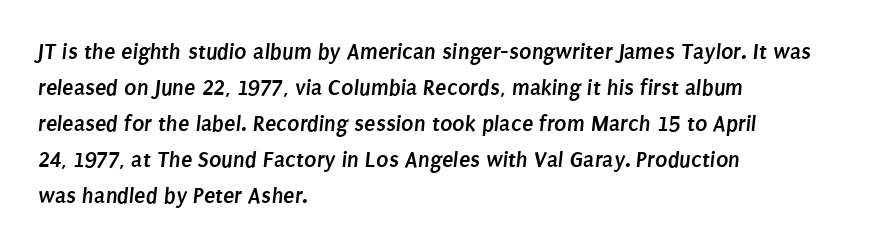
The image shows 23 px bold type; set left-aligned, normal line spacing (1.56x), normal letter spacing, not underlined.
